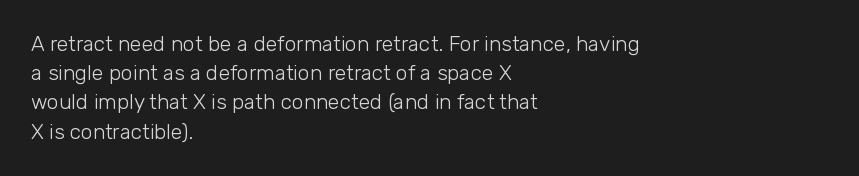
The image shows 21 px text type, upright; set left-aligned, normal line spacing (1.39x), normal letter spacing, not underlined.
